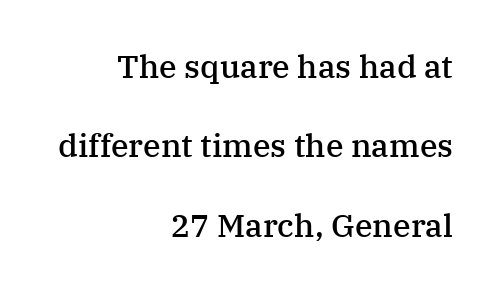
Q: Is the text bold? A: Semi-bold.
Q: Is the text italic (slanted)? A: No, it is upright.
Q: Is the typeface a serif or a sans-serif typeface? A: Serif.
Q: Is the text underlined? A: No.
Q: How is the paragraph aligned? A: Right-aligned.
Q: Is the spacing between letters normal or unusually wide? A: Normal.
Q: Is the spacing between lines tight, normal or loose? A: Loose.
Q: Width (condensed, normal, or wide)? A: Normal.
Q: Stroke contrast? A: Medium.
Q: x-height? A: Medium.
Q: Monospaced? A: No.
